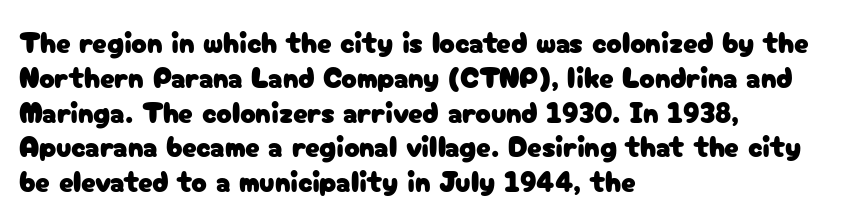
The image shows 29 px sans-serif type, upright; set left-aligned, line spacing 1.2x, normal letter spacing, not underlined; low stroke contrast and a medium x-height.
